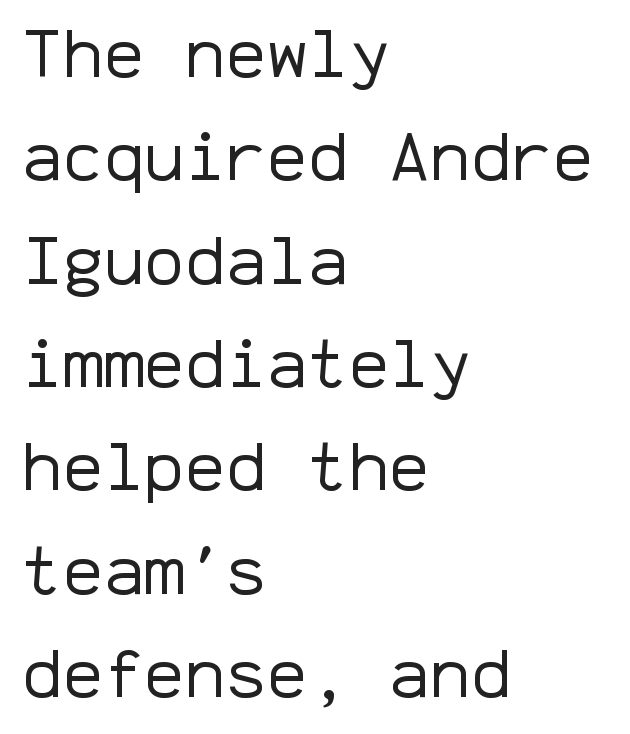
{"serif": "no", "italic": "no", "bold": "no", "weight": "regular", "width": "normal", "stroke_contrast": "low", "x_height": "medium", "monospaced": "yes", "underline": "no", "align": "left", "line_spacing": "normal", "line_spacing_ratio": 1.52, "letter_spacing": "normal", "letter_spacing_em": 0.0, "glyph_px": 68}
